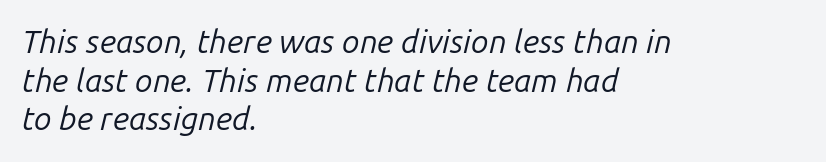
Q: Is the text bold? A: No.
Q: Is the text italic (slanted)? A: Yes, it leans right by about 14 degrees.
Q: Is the text underlined? A: No.
Q: How is the paragraph aligned? A: Left-aligned.
Q: Is the spacing between letters normal or unusually wide? A: Normal.
Q: Width (condensed, normal, or wide)? A: Normal.
Q: Stroke contrast? A: Low.
Q: x-height? A: Medium.
Q: Monospaced? A: No.
